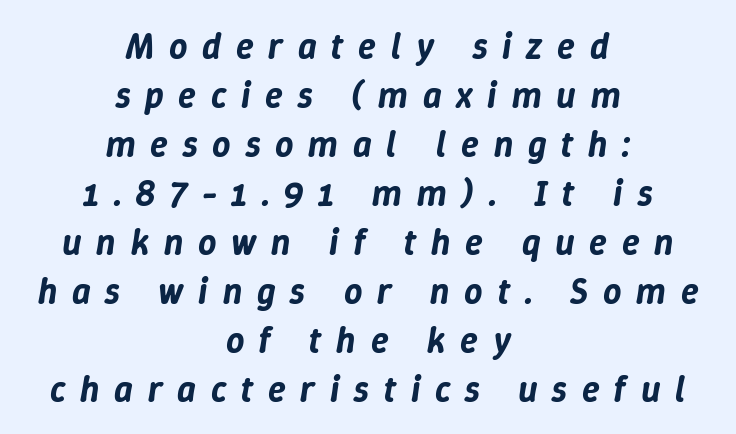
The image shows 36 px text type, italic (leaning right); set centered, normal line spacing (1.36x), unusually wide letter spacing (+0.41 em), not underlined; low stroke contrast and a medium x-height.
